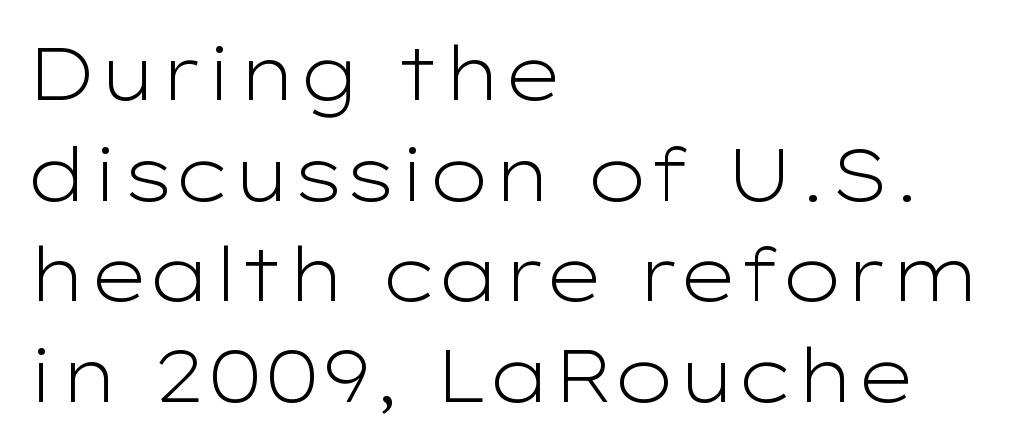
{"serif": "no", "italic": "no", "bold": "no", "weight": "light", "width": "wide", "stroke_contrast": "low", "x_height": "medium", "monospaced": "no", "underline": "no", "align": "left", "line_spacing": "normal", "line_spacing_ratio": 1.36, "letter_spacing": "normal", "letter_spacing_em": 0.0, "glyph_px": 74}
